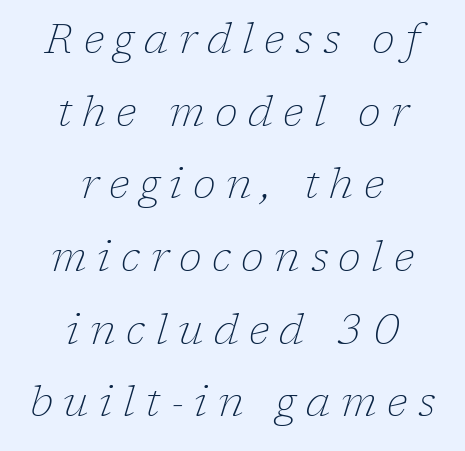
The font is comparable to plain body text, perhaps lighter. Do the characters align in a grid? No, the font is proportional. It's the slanting kind of type. The whitespace from short lines is split evenly between both sides.
